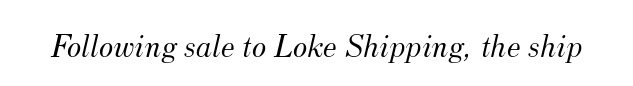
{"serif": "yes", "italic": "yes", "lean": "right", "slant_degrees": 12, "bold": "no", "weight": "light", "width": "normal", "stroke_contrast": "medium", "x_height": "small", "monospaced": "no", "underline": "no", "letter_spacing": "normal", "letter_spacing_em": 0.0, "glyph_px": 34}
